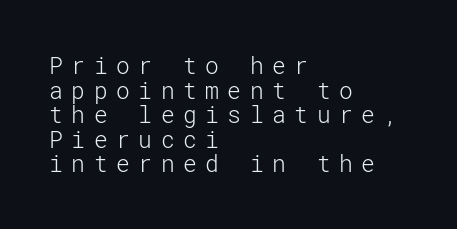
{"italic": "no", "bold": "no", "underline": "no", "align": "left", "line_spacing": "tight", "line_spacing_ratio": 1.07, "letter_spacing": "wide", "letter_spacing_em": 0.37, "glyph_px": 23}
